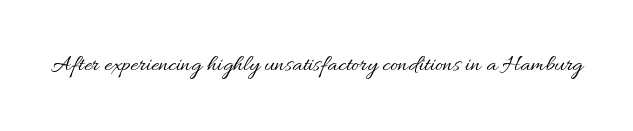
Q: Is the text bold? A: No.
Q: Is the text italic (slanted)? A: Yes.
Q: Is the text underlined? A: No.
Q: Is the spacing between letters normal or unusually wide? A: Normal.
